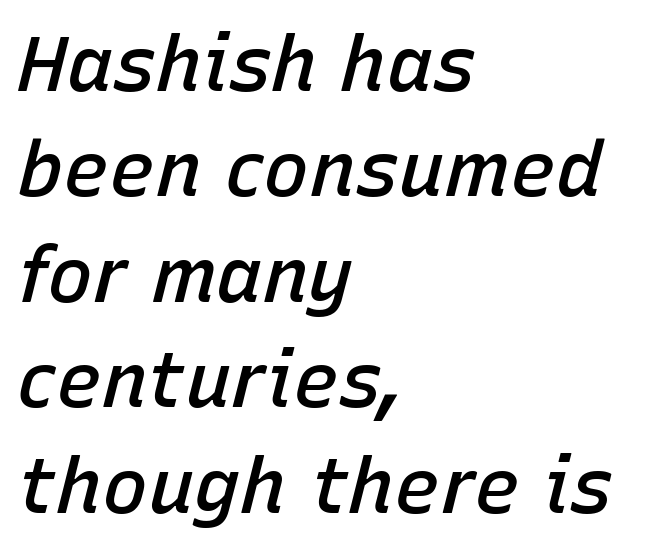
Q: Is the text bold? A: Semi-bold.
Q: Is the text italic (slanted)? A: Yes, it leans right by about 15 degrees.
Q: Is the text underlined? A: No.
Q: How is the paragraph aligned? A: Left-aligned.
Q: Is the spacing between letters normal or unusually wide? A: Normal.
Q: Is the spacing between lines tight, normal or loose? A: Normal.
Q: Width (condensed, normal, or wide)? A: Normal.
Q: Stroke contrast? A: Low.
Q: x-height? A: Medium.
Q: Monospaced? A: No.
